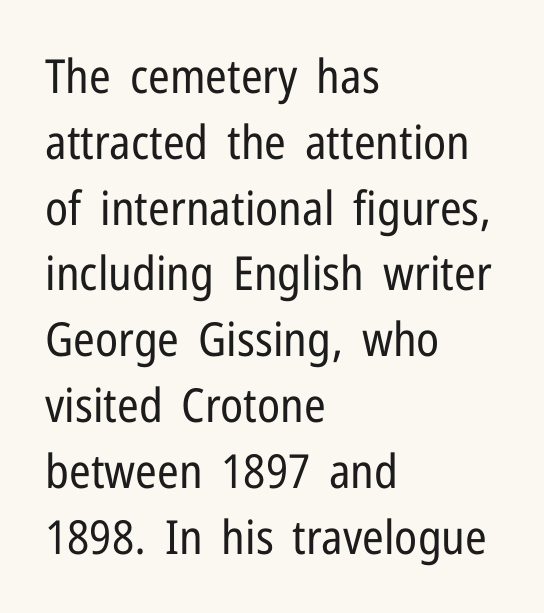
Q: Is the text bold? A: No.
Q: Is the text italic (slanted)? A: No, it is upright.
Q: Is the typeface a serif or a sans-serif typeface? A: Sans-serif.
Q: Is the text underlined? A: No.
Q: How is the paragraph aligned? A: Left-aligned.
Q: Is the spacing between letters normal or unusually wide? A: Normal.
Q: Is the spacing between lines tight, normal or loose? A: Normal.
Q: Width (condensed, normal, or wide)? A: Condensed.
Q: Stroke contrast? A: Low.
Q: x-height? A: Medium.
Q: Monospaced? A: No.
